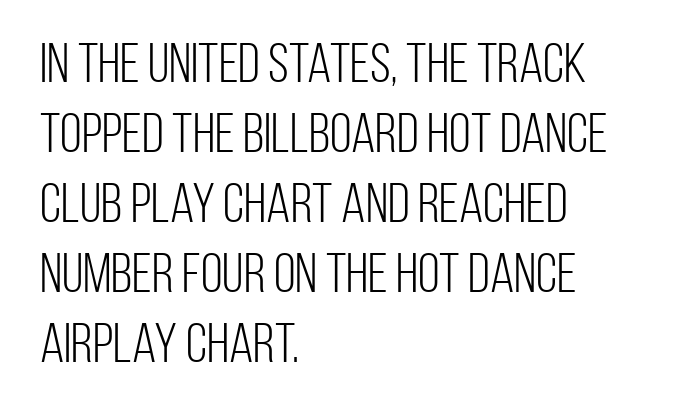
The image shows 56 px light, condensed sans-serif type, upright; set left-aligned, normal line spacing (1.25x), normal letter spacing, not underlined; low stroke contrast and a large x-height.
